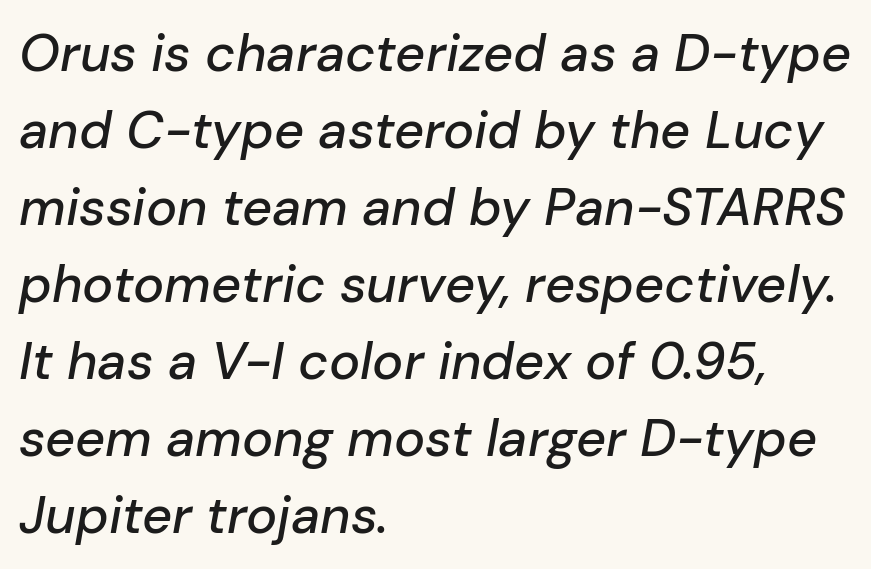
The image shows 52 px text type, italic (leaning right); set left-aligned, normal line spacing (1.48x), normal letter spacing, not underlined; low stroke contrast and a medium x-height.
